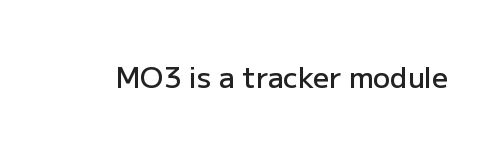
Q: Is the text bold? A: Semi-bold.
Q: Is the text italic (slanted)? A: No, it is upright.
Q: Is the typeface a serif or a sans-serif typeface? A: Sans-serif.
Q: Is the text underlined? A: No.
Q: Is the spacing between letters normal or unusually wide? A: Normal.
Q: Width (condensed, normal, or wide)? A: Normal.
Q: Stroke contrast? A: Low.
Q: x-height? A: Medium.
Q: Monospaced? A: No.
